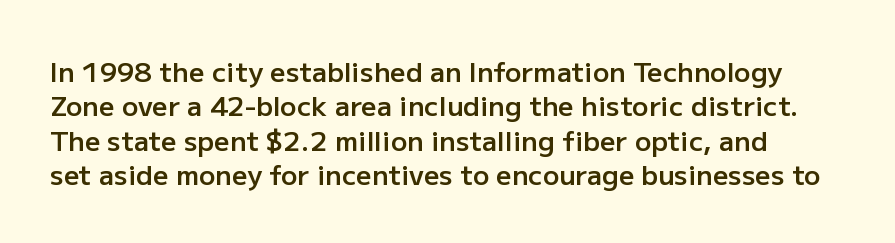
{"italic": "no", "bold": "semi", "underline": "no", "line_spacing": "normal", "line_spacing_ratio": 1.27, "letter_spacing": "normal", "letter_spacing_em": 0.0, "glyph_px": 27}
